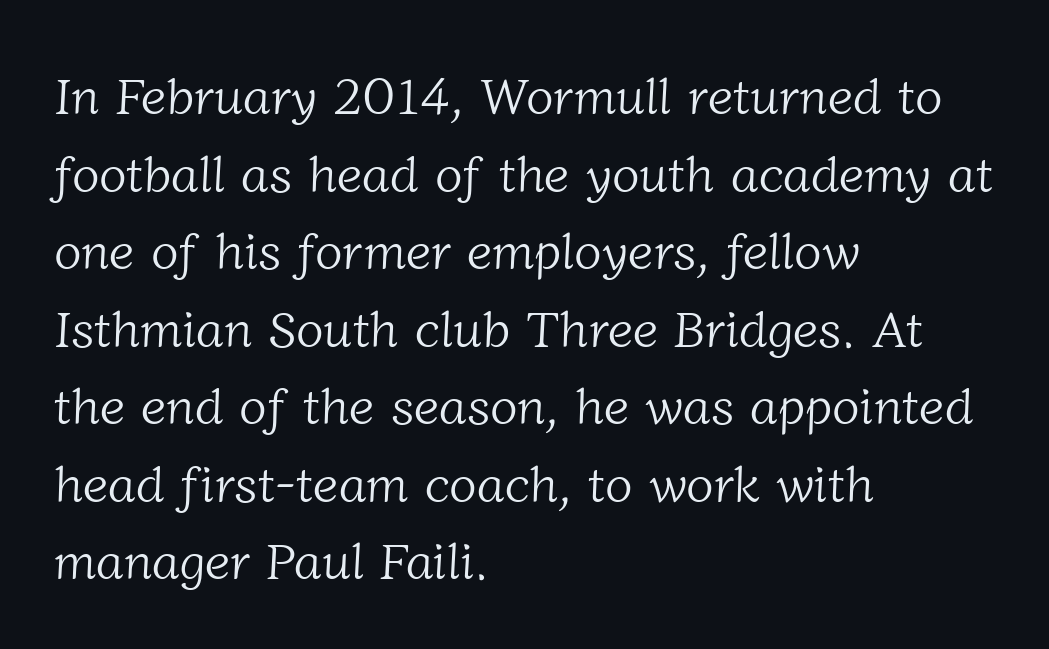
{"serif": "yes", "bold": "no", "weight": "light", "width": "normal", "stroke_contrast": "low", "x_height": "medium", "monospaced": "no", "underline": "no", "align": "left", "line_spacing": "normal", "line_spacing_ratio": 1.52, "letter_spacing": "normal", "letter_spacing_em": 0.0, "glyph_px": 51}
